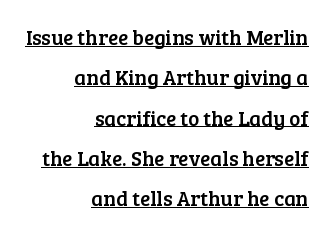
The image shows 21 px text type, upright; set right-aligned, loose line spacing (1.92x), normal letter spacing, underlined.
